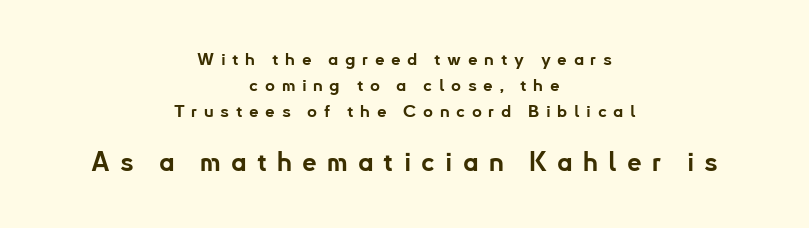
Compared with an ordinary text face, these strokes are far heavier — a full bold. Honestly, there is no underline to notice here at all. The more generous point size was reserved for the lower chunk. Caption: multi-line text, centered on the measure.
